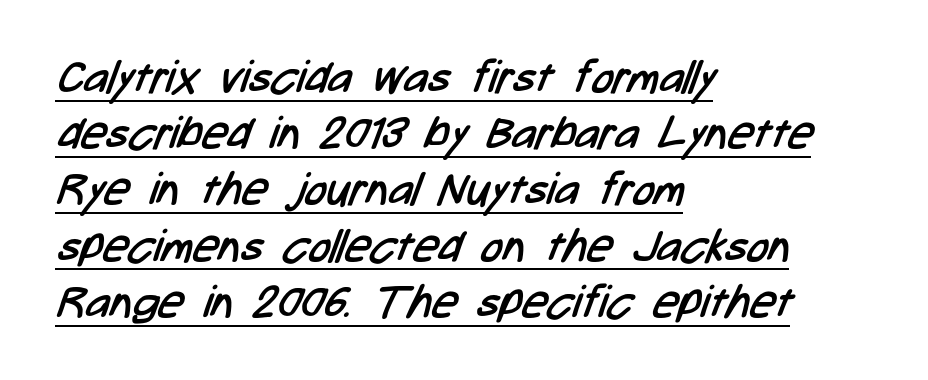
Q: Is the text bold? A: No.
Q: Is the typeface a serif or a sans-serif typeface? A: Sans-serif.
Q: Is the text underlined? A: Yes.
Q: How is the paragraph aligned? A: Left-aligned.
Q: Is the spacing between letters normal or unusually wide? A: Normal.
Q: Is the spacing between lines tight, normal or loose? A: Normal.
Q: Width (condensed, normal, or wide)? A: Condensed.
Q: Stroke contrast? A: Low.
Q: x-height? A: Medium.
Q: Monospaced? A: No.
